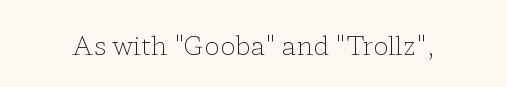
Q: Is the text bold? A: No.
Q: Is the text italic (slanted)? A: No, it is upright.
Q: Is the text underlined? A: No.
Q: Is the spacing between letters normal or unusually wide? A: Normal.
